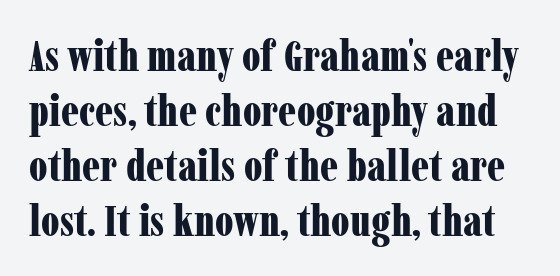
Students, note that the glyphs here touch the page at normal intervals. Does the weight exceed regular? Yes, all the way to bold. The space directly below the letters is spotless. Successive baselines arrive at the customary interval. These lines are composed in type with serifs.
